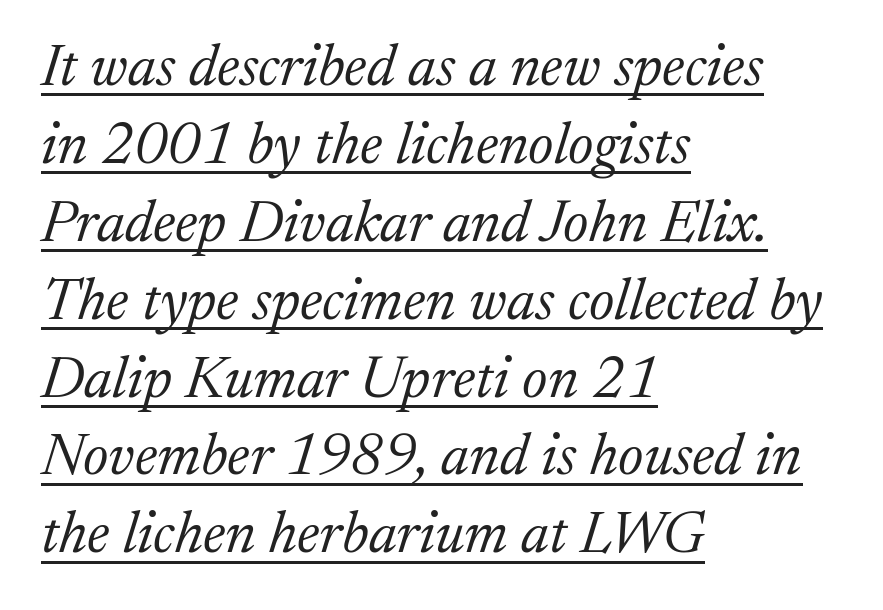
Q: Is the text bold? A: No.
Q: Is the text italic (slanted)? A: Yes, it leans right by about 17 degrees.
Q: Is the typeface a serif or a sans-serif typeface? A: Serif.
Q: Is the text underlined? A: Yes.
Q: How is the paragraph aligned? A: Left-aligned.
Q: Is the spacing between letters normal or unusually wide? A: Normal.
Q: Is the spacing between lines tight, normal or loose? A: Normal.
Q: Width (condensed, normal, or wide)? A: Normal.
Q: Stroke contrast? A: Medium.
Q: x-height? A: Medium.
Q: Monospaced? A: No.
